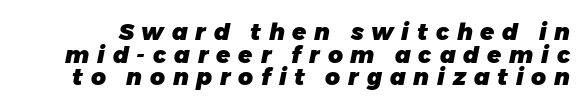
{"italic": "yes", "lean": "right", "slant_degrees": 11, "bold": "yes", "underline": "no", "line_spacing": "tight", "line_spacing_ratio": 0.98, "letter_spacing": "wide", "letter_spacing_em": 0.34, "glyph_px": 23}
